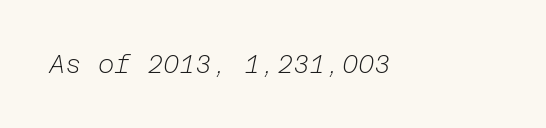
Q: Is the text bold? A: No.
Q: Is the text italic (slanted)? A: Yes, it leans right by about 12 degrees.
Q: Is the text underlined? A: No.
Q: Is the spacing between letters normal or unusually wide? A: Normal.
